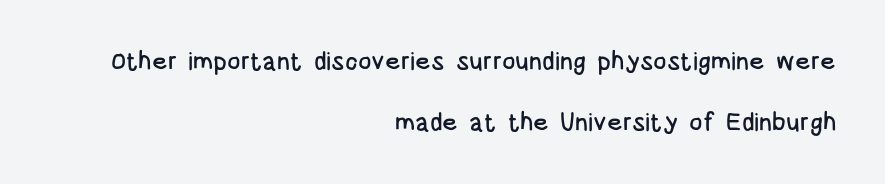
This sample uses an upright cut, with every glyph sitting square on the baseline. Anything drawn beneath the words? Only blank space. Which margin do the lines hug? The right one — the left edge is uneven. The rendering keeps characters at their native spacing. The line-height multiplier appears high, well above default.
